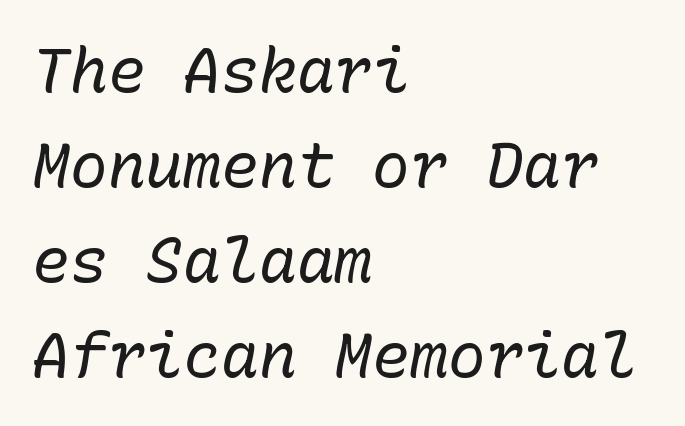
The image shows 63 px regular-weight type, italic (leaning right), monospaced; set left-aligned, normal line spacing (1.51x), normal letter spacing, not underlined; low stroke contrast and a medium x-height.
